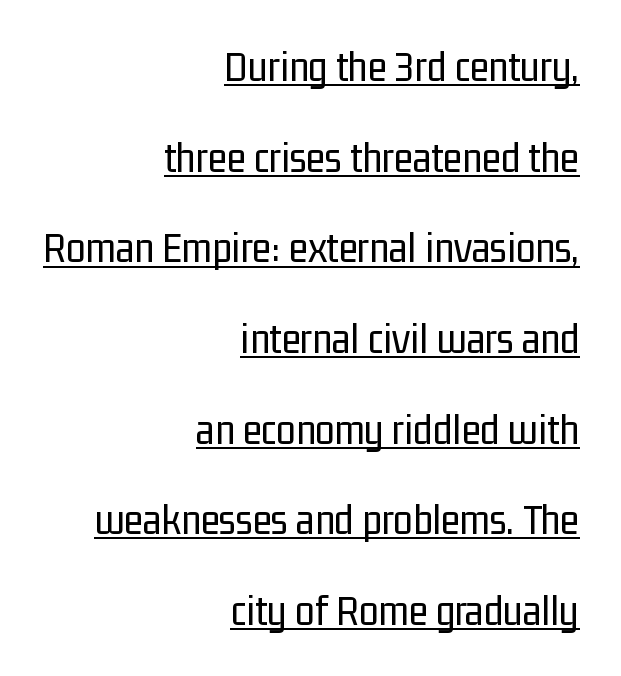
If you measured baseline to baseline, you'd find a long distance. The typeface chosen for these lines omits serifs. The letterforms sit at book weight or below. Each line ends at the same right margin while the left side varies.
